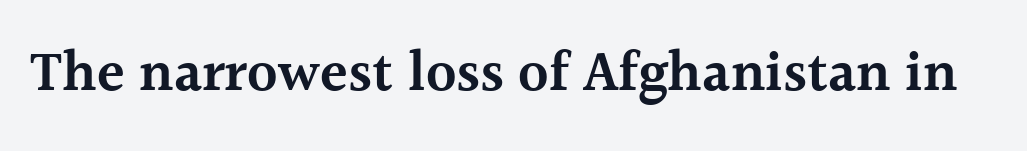
Q: Is the text bold? A: Semi-bold.
Q: Is the text italic (slanted)? A: No, it is upright.
Q: Is the typeface a serif or a sans-serif typeface? A: Serif.
Q: Is the text underlined? A: No.
Q: Is the spacing between letters normal or unusually wide? A: Normal.
Q: Width (condensed, normal, or wide)? A: Normal.
Q: x-height? A: Medium.
Q: Monospaced? A: No.
